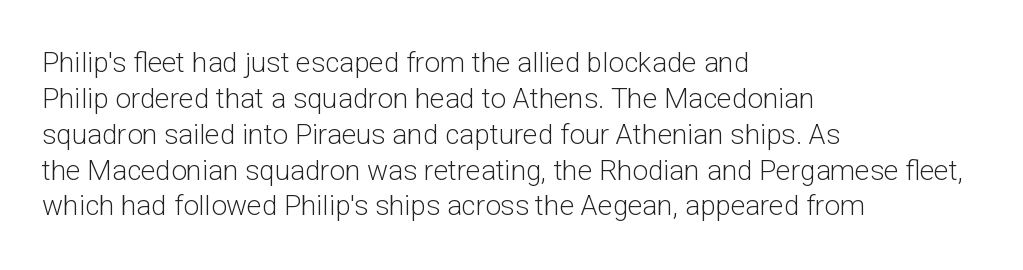
A sans-serif font was chosen for this passage. Underline: absent. Think of a printed novel: that variable character pitch is what you see here. The typography opts for an upright posture over an oblique one. One glance says typical: line gaps are just what's usual. The typeface has the unassuming heft of standard copy or less.
